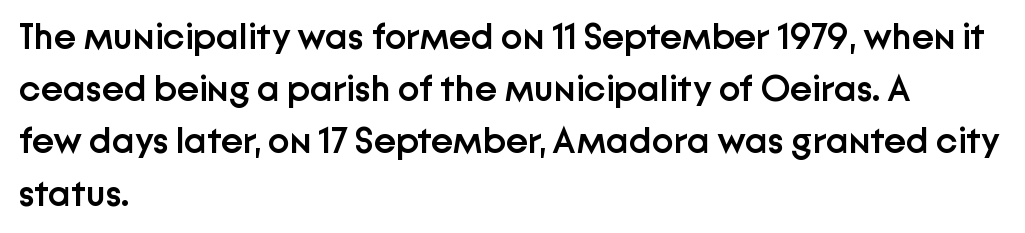
The face used here is a sans, in the tradition of grotesques and geometrics. Looks like regular typesetting: each glyph gets only the width it needs. Reading down the column, the eye jumps a familiar distance to each next line. The lines in this sample share a left origin and differ only in where they stop. What weight is shown? A semibold, between regular and bold. Nobody touched the tracking dial on this one.
